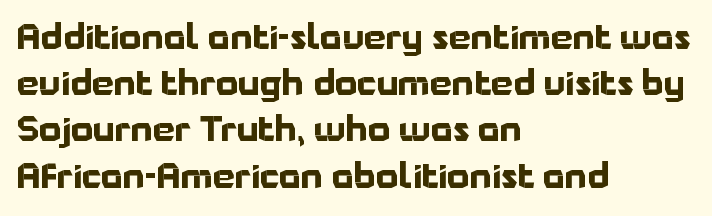
{"serif": "no", "italic": "no", "bold": "yes", "weight": "bold", "width": "normal", "stroke_contrast": "low", "x_height": "medium", "monospaced": "no", "underline": "no", "align": "left", "line_spacing": "normal", "line_spacing_ratio": 1.32, "letter_spacing": "normal", "letter_spacing_em": 0.0, "glyph_px": 35}
